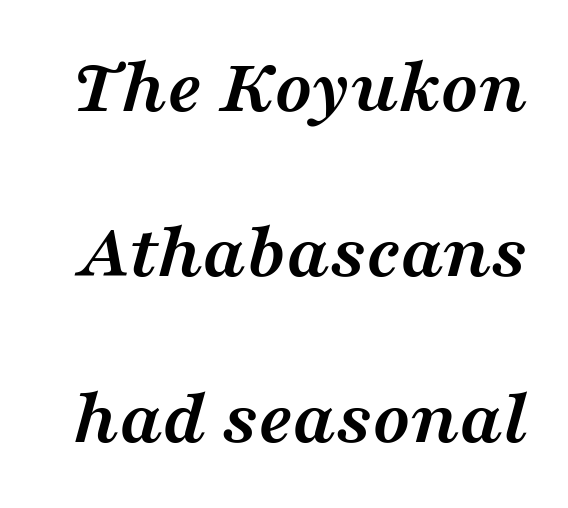
Check where the strokes stop: tiny serifs finish them off. In terms of letterspacing, this is plain default setting. Do the characters align in a grid? No, the font is proportional. You can tell it's italic because the verticals aren't actually vertical.
